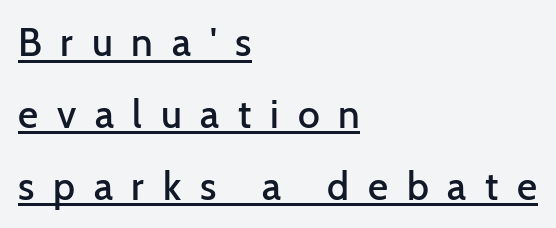
{"serif": "no", "italic": "no", "bold": "semi", "weight": "semibold", "width": "normal", "stroke_contrast": "low", "x_height": "medium", "monospaced": "no", "underline": "yes", "align": "left", "line_spacing_ratio": 1.84, "letter_spacing": "wide", "letter_spacing_em": 0.48, "glyph_px": 39}
